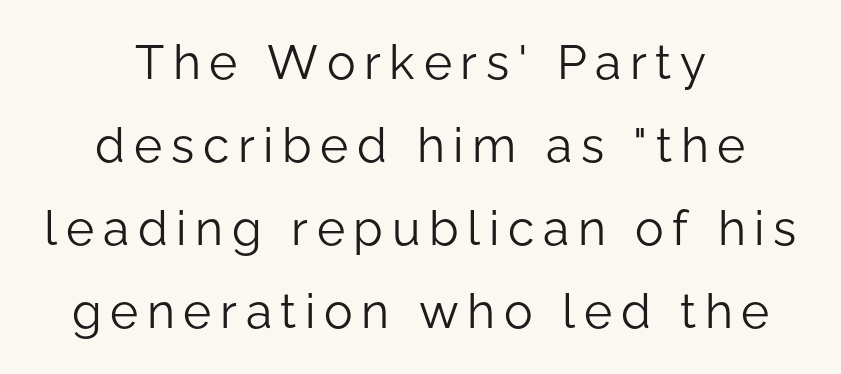
Q: Is the text bold? A: No.
Q: Is the text italic (slanted)? A: No, it is upright.
Q: Is the typeface a serif or a sans-serif typeface? A: Sans-serif.
Q: Is the text underlined? A: No.
Q: How is the paragraph aligned? A: Centered.
Q: Width (condensed, normal, or wide)? A: Normal.
Q: Stroke contrast? A: Low.
Q: x-height? A: Medium.
Q: Monospaced? A: No.
